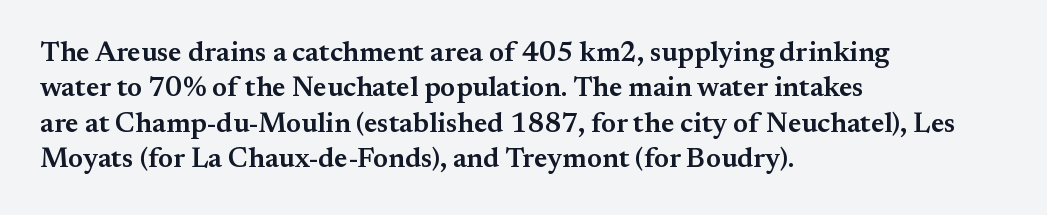
Q: Is the text bold? A: Semi-bold.
Q: Is the text italic (slanted)? A: No, it is upright.
Q: Is the typeface a serif or a sans-serif typeface? A: Serif.
Q: Is the text underlined? A: No.
Q: How is the paragraph aligned? A: Left-aligned.
Q: Is the spacing between letters normal or unusually wide? A: Normal.
Q: Is the spacing between lines tight, normal or loose? A: Normal.
Q: Width (condensed, normal, or wide)? A: Normal.
Q: Stroke contrast? A: Medium.
Q: x-height? A: Small.
Q: Monospaced? A: No.
